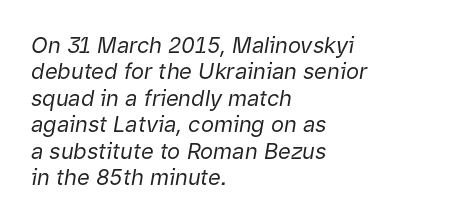
The image shows 22 px text type, italic (leaning right); set left-aligned, line spacing 1.2x, normal letter spacing, not underlined.
